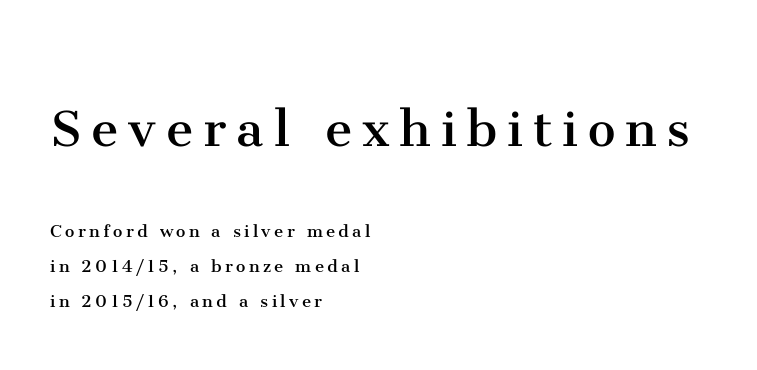
The image shows 62 px regular-weight serif type, upright; set left-aligned, normal line spacing (1.68x), not underlined; the first (top) block is 2.95x larger; medium stroke contrast and a medium x-height.
